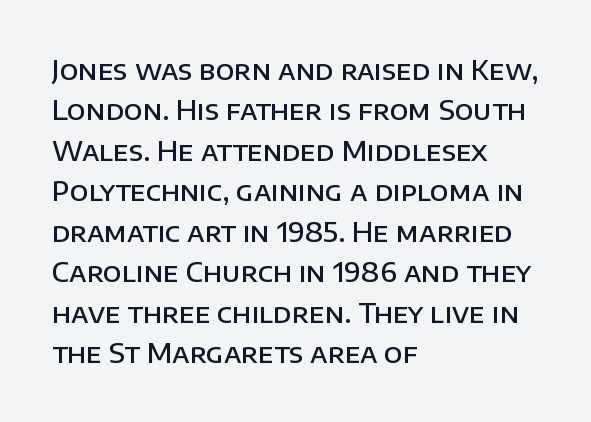
The image shows 27 px text type, upright; set left-aligned, normal line spacing (1.5x), normal letter spacing, not underlined.
